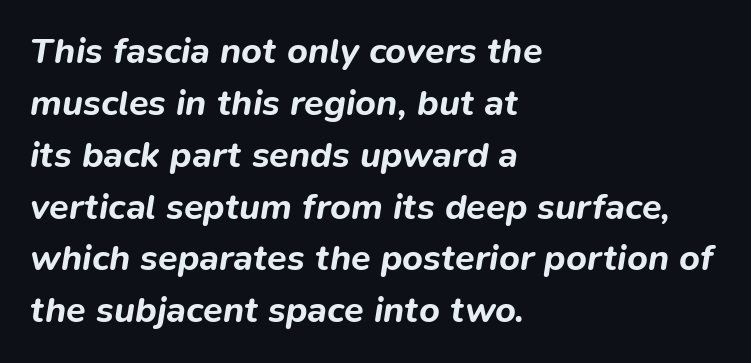
Q: Is the text bold? A: Yes.
Q: Is the text italic (slanted)? A: Yes, it leans right by about 9 degrees.
Q: Is the text underlined? A: No.
Q: How is the paragraph aligned? A: Left-aligned.
Q: Is the spacing between letters normal or unusually wide? A: Normal.
Q: Is the spacing between lines tight, normal or loose? A: Normal.
Q: Width (condensed, normal, or wide)? A: Normal.
Q: Stroke contrast? A: Low.
Q: x-height? A: Medium.
Q: Monospaced? A: No.
